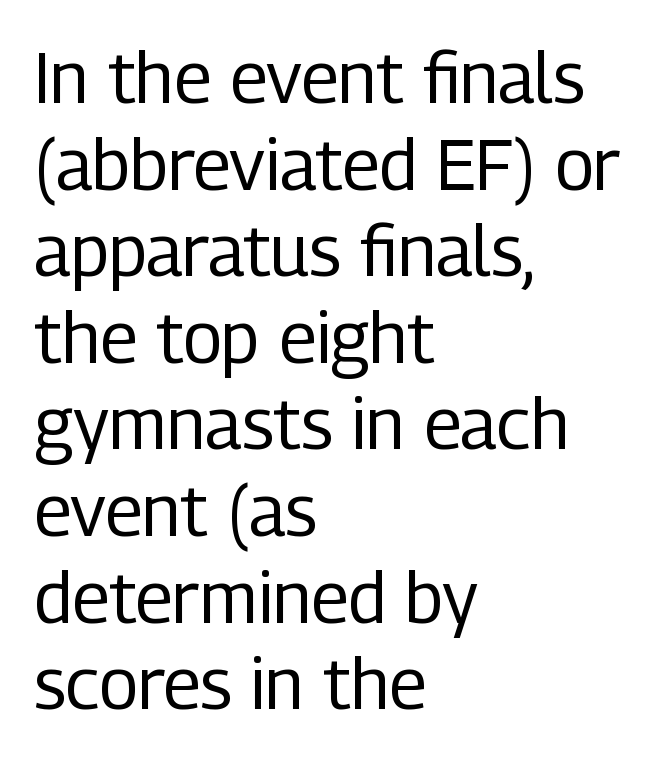
The image shows 71 px regular-weight, condensed sans-serif type, upright; set left-aligned, line spacing 1.22x, normal letter spacing, not underlined; low stroke contrast and a medium x-height.
